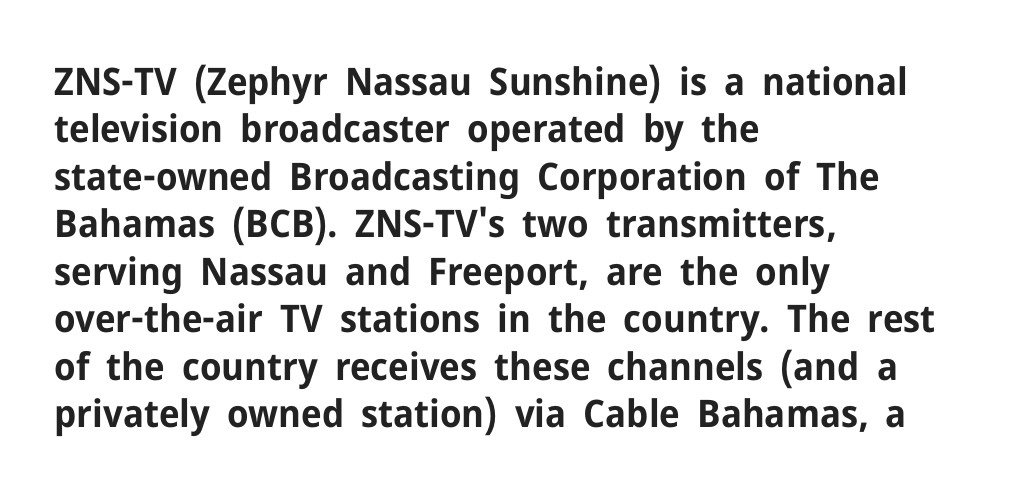
Heavy-handed strokes throughout: this text is bold. Lines of text with bare space underneath. How are the letters spaced? Ordinarily, with no added tracking. If you measured baseline to baseline, you'd find a middling distance. The letters advance in unequal steps, a hallmark of proportional type.
